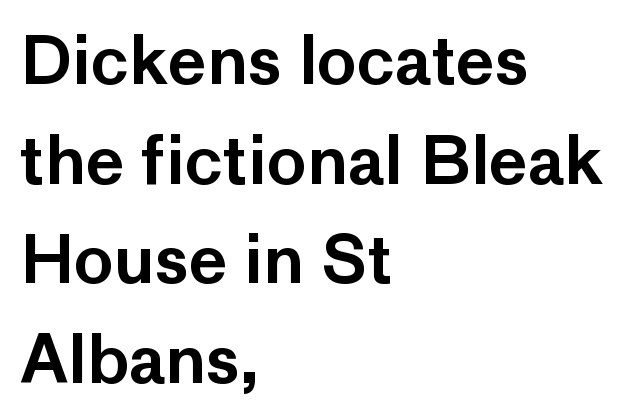
{"serif": "no", "italic": "no", "width": "normal", "stroke_contrast": "low", "x_height": "medium", "monospaced": "no", "underline": "no", "align": "left", "line_spacing": "normal", "line_spacing_ratio": 1.51, "letter_spacing": "normal", "letter_spacing_em": 0.0, "glyph_px": 66}
